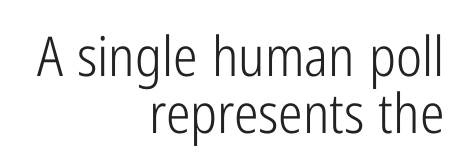
Q: Is the text bold? A: No.
Q: Is the text italic (slanted)? A: No, it is upright.
Q: Is the typeface a serif or a sans-serif typeface? A: Sans-serif.
Q: Is the text underlined? A: No.
Q: How is the paragraph aligned? A: Right-aligned.
Q: Is the spacing between letters normal or unusually wide? A: Normal.
Q: Is the spacing between lines tight, normal or loose? A: Tight.
Q: Width (condensed, normal, or wide)? A: Condensed.
Q: Stroke contrast? A: Low.
Q: x-height? A: Medium.
Q: Monospaced? A: No.
